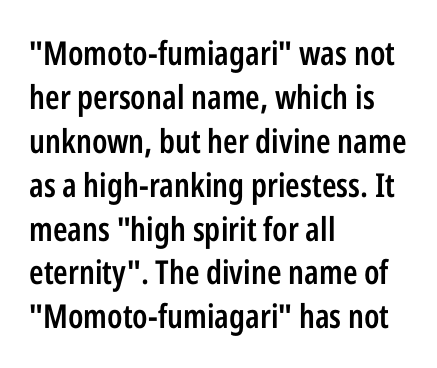
Q: Is the text bold? A: Semi-bold.
Q: Is the text italic (slanted)? A: No, it is upright.
Q: Is the typeface a serif or a sans-serif typeface? A: Sans-serif.
Q: Is the text underlined? A: No.
Q: How is the paragraph aligned? A: Left-aligned.
Q: Is the spacing between letters normal or unusually wide? A: Normal.
Q: Is the spacing between lines tight, normal or loose? A: Normal.
Q: Width (condensed, normal, or wide)? A: Condensed.
Q: Stroke contrast? A: Low.
Q: x-height? A: Medium.
Q: Monospaced? A: No.
